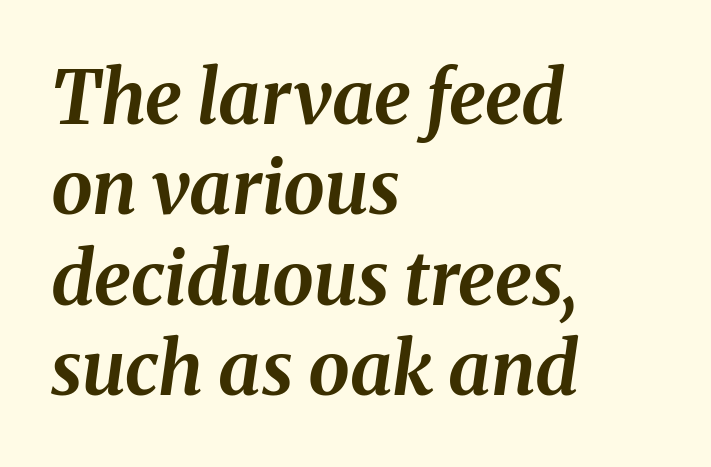
Yep, that's italic — everything's leaning. The letters sit at their default tracking, neither squeezed nor spread. These words are printed bold, with thick strokes throughout. The compositor pushed each line to the left boundary.
